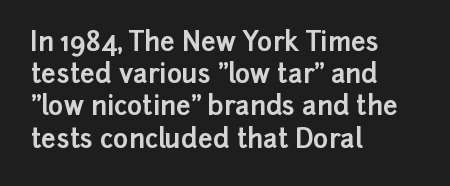
Q: Is the text bold? A: Yes.
Q: Is the text italic (slanted)? A: No, it is upright.
Q: Is the text underlined? A: No.
Q: How is the paragraph aligned? A: Left-aligned.
Q: Is the spacing between letters normal or unusually wide? A: Normal.
